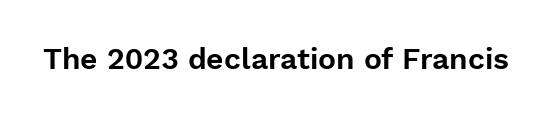
Q: Is the text italic (slanted)? A: No, it is upright.
Q: Is the typeface a serif or a sans-serif typeface? A: Sans-serif.
Q: Is the text underlined? A: No.
Q: Is the spacing between letters normal or unusually wide? A: Normal.
Q: Width (condensed, normal, or wide)? A: Normal.
Q: x-height? A: Medium.
Q: Monospaced? A: No.
